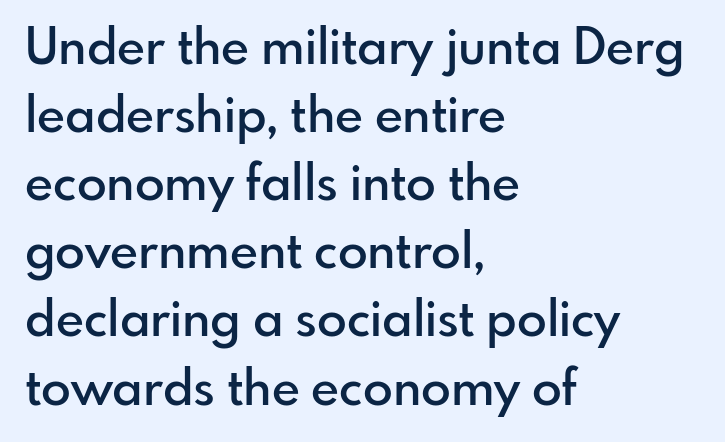
{"serif": "no", "italic": "no", "bold": "semi", "weight": "semibold", "width": "normal", "stroke_contrast": "low", "x_height": "small", "monospaced": "no", "underline": "no", "align": "left", "line_spacing": "normal", "line_spacing_ratio": 1.39, "letter_spacing": "normal", "letter_spacing_em": 0.0, "glyph_px": 49}
